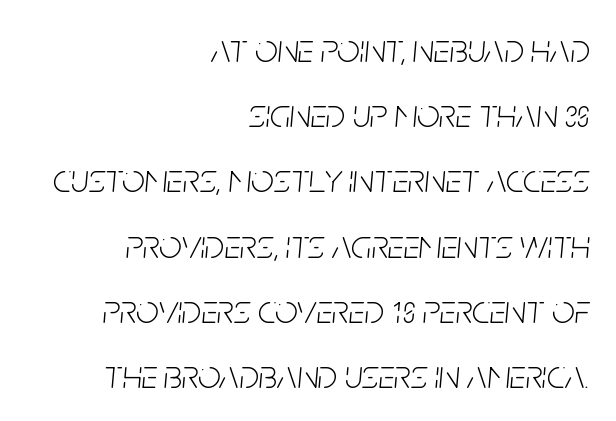
Casual observation: everything's shoved over to the right. No extra ink here — the face is not bold. Horizontal bands of white between lines are of average thickness. Proportional: the letters do not fall into vertical columns. The letterforms sit shoulder to shoulder at normal distance. Check under the words: just untouched page.
